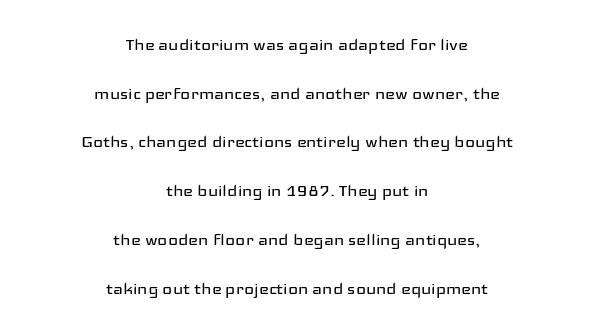
Q: Is the text bold? A: No.
Q: Is the text italic (slanted)? A: No, it is upright.
Q: Is the text underlined? A: No.
Q: How is the paragraph aligned? A: Centered.
Q: Is the spacing between letters normal or unusually wide? A: Normal.
Q: Is the spacing between lines tight, normal or loose? A: Loose.
